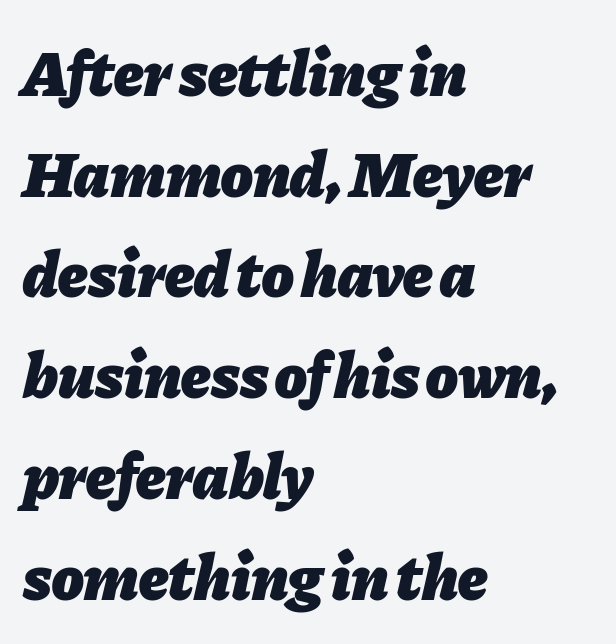
The image shows 65 px heavy type, italic (leaning right); set left-aligned, normal line spacing (1.55x), normal letter spacing, not underlined; low stroke contrast and a medium x-height.
